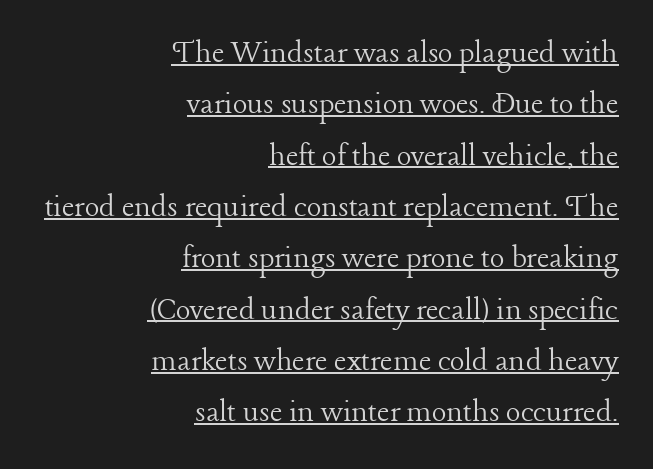
Q: Is the text bold? A: No.
Q: Is the text italic (slanted)? A: No, it is upright.
Q: Is the typeface a serif or a sans-serif typeface? A: Serif.
Q: Is the text underlined? A: Yes.
Q: How is the paragraph aligned? A: Right-aligned.
Q: Is the spacing between letters normal or unusually wide? A: Normal.
Q: Is the spacing between lines tight, normal or loose? A: Normal.
Q: Width (condensed, normal, or wide)? A: Normal.
Q: Stroke contrast? A: Low.
Q: x-height? A: Medium.
Q: Monospaced? A: No.
